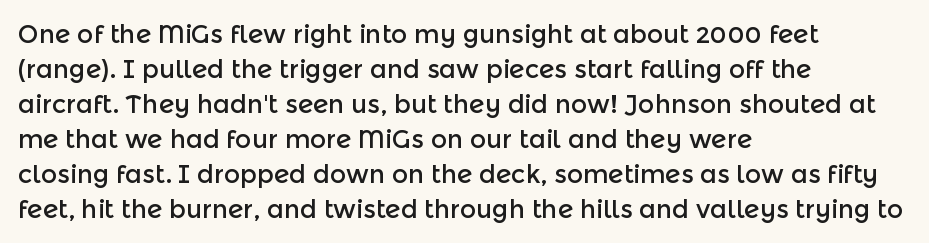
The image shows 25 px text type, upright; set left-aligned, normal line spacing (1.4x), normal letter spacing, not underlined.
